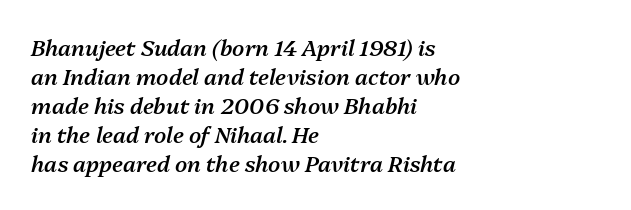
{"italic": "yes", "lean": "right", "slant_degrees": 13, "bold": "semi", "underline": "no", "align": "left", "line_spacing": "normal", "line_spacing_ratio": 1.32, "letter_spacing": "normal", "letter_spacing_em": 0.0, "glyph_px": 22}
